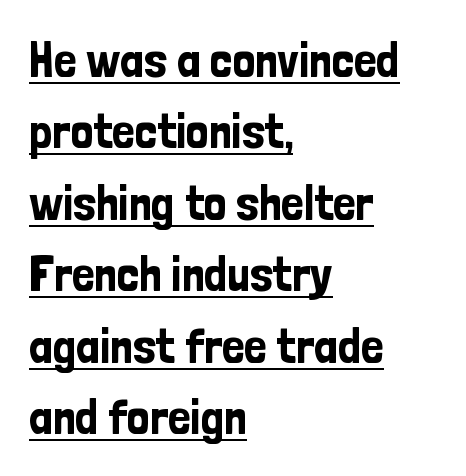
Q: Is the text italic (slanted)? A: No, it is upright.
Q: Is the typeface a serif or a sans-serif typeface? A: Sans-serif.
Q: Is the text underlined? A: Yes.
Q: How is the paragraph aligned? A: Left-aligned.
Q: Is the spacing between letters normal or unusually wide? A: Normal.
Q: Is the spacing between lines tight, normal or loose? A: Normal.
Q: Width (condensed, normal, or wide)? A: Condensed.
Q: Stroke contrast? A: Low.
Q: x-height? A: Medium.
Q: Monospaced? A: No.
